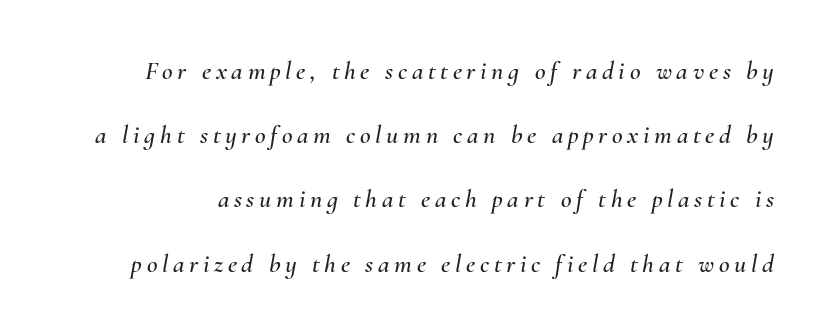
The image shows 26 px text type, italic (leaning right); set loose line spacing (2.47x), not underlined.
